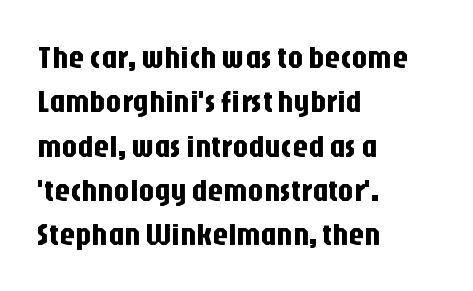
{"serif": "no", "italic": "no", "width": "condensed", "stroke_contrast": "low", "x_height": "large", "monospaced": "no", "underline": "no", "align": "left", "line_spacing": "normal", "line_spacing_ratio": 1.43, "letter_spacing": "normal", "letter_spacing_em": 0.0, "glyph_px": 31}
